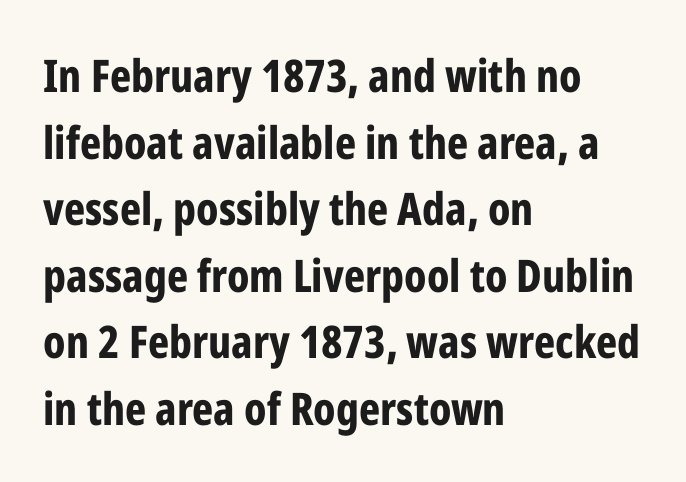
{"serif": "no", "italic": "no", "bold": "yes", "weight": "bold", "width": "condensed", "stroke_contrast": "low", "x_height": "medium", "monospaced": "no", "underline": "no", "align": "left", "line_spacing": "normal", "line_spacing_ratio": 1.48, "letter_spacing": "normal", "letter_spacing_em": 0.0, "glyph_px": 45}
